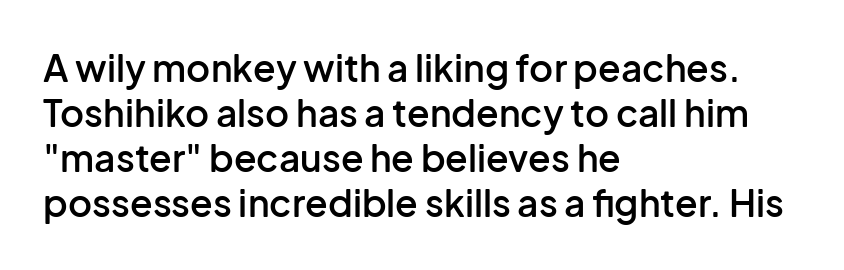
Q: Is the text bold? A: Semi-bold.
Q: Is the text italic (slanted)? A: No, it is upright.
Q: Is the typeface a serif or a sans-serif typeface? A: Sans-serif.
Q: Is the text underlined? A: No.
Q: How is the paragraph aligned? A: Left-aligned.
Q: Is the spacing between letters normal or unusually wide? A: Normal.
Q: Width (condensed, normal, or wide)? A: Normal.
Q: Stroke contrast? A: Low.
Q: x-height? A: Medium.
Q: Monospaced? A: No.
